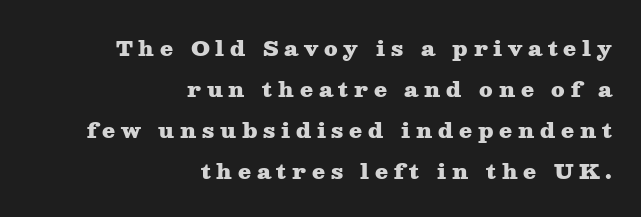
Q: Is the text bold? A: Yes.
Q: Is the text italic (slanted)? A: No, it is upright.
Q: Is the text underlined? A: No.
Q: How is the paragraph aligned? A: Right-aligned.
Q: Is the spacing between letters normal or unusually wide? A: Unusually wide.
Q: Is the spacing between lines tight, normal or loose? A: Loose.
